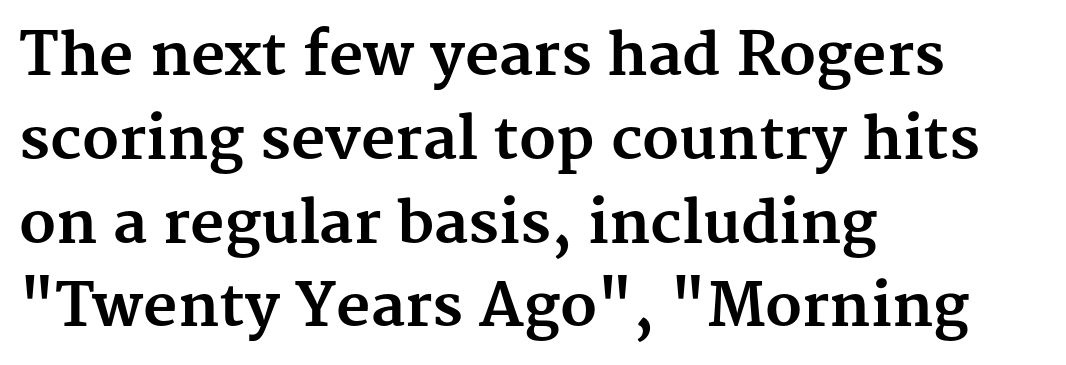
{"serif": "yes", "italic": "no", "bold": "yes", "weight": "bold", "width": "normal", "stroke_contrast": "medium", "x_height": "medium", "monospaced": "no", "underline": "no", "align": "left", "line_spacing": "normal", "line_spacing_ratio": 1.42, "letter_spacing": "normal", "letter_spacing_em": 0.0, "glyph_px": 59}
